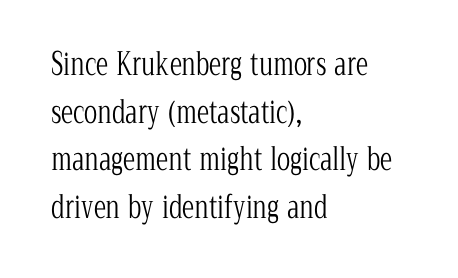
The image shows 31 px light, condensed serif type, upright; set left-aligned, normal line spacing (1.54x), normal letter spacing, not underlined; low stroke contrast and a medium x-height.
